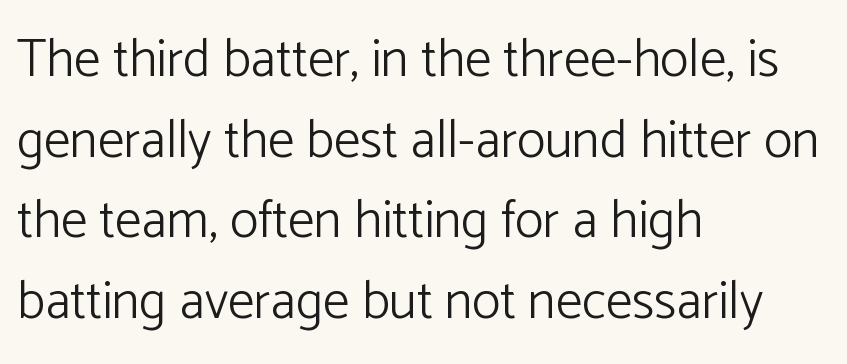
Q: Is the text bold? A: No.
Q: Is the text italic (slanted)? A: No, it is upright.
Q: Is the typeface a serif or a sans-serif typeface? A: Sans-serif.
Q: Is the text underlined? A: No.
Q: How is the paragraph aligned? A: Left-aligned.
Q: Is the spacing between letters normal or unusually wide? A: Normal.
Q: Is the spacing between lines tight, normal or loose? A: Normal.
Q: Width (condensed, normal, or wide)? A: Normal.
Q: Stroke contrast? A: Low.
Q: x-height? A: Medium.
Q: Monospaced? A: No.
